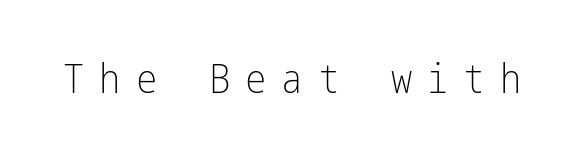
Q: Is the text bold? A: No.
Q: Is the text italic (slanted)? A: No, it is upright.
Q: Is the typeface a serif or a sans-serif typeface? A: Sans-serif.
Q: Is the text underlined? A: No.
Q: Is the spacing between letters normal or unusually wide? A: Unusually wide.
Q: Width (condensed, normal, or wide)? A: Condensed.
Q: Stroke contrast? A: Low.
Q: x-height? A: Medium.
